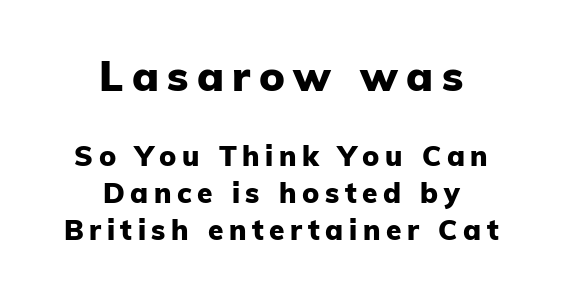
The image shows 42 px heavy sans-serif type, upright; set centered, normal line spacing (1.32x), unusually wide letter spacing (+0.2 em), not underlined; the first (top) block is 1.5x larger; low stroke contrast and a medium x-height.
